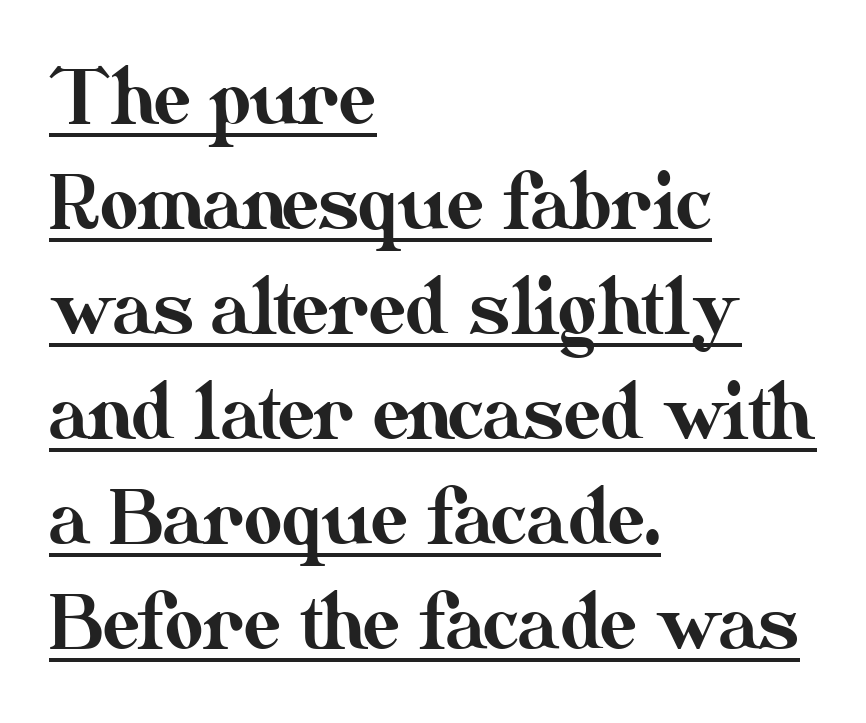
The vertical gap from one line to the next is medium. Short and long lines alike share a common starting point at left. The letters stand straight up with perfectly vertical stems. The letters advance in unequal steps, a hallmark of proportional type. The sample's only ornament is a line tracing under the words. Students, note that the glyphs here touch the page at normal intervals.
